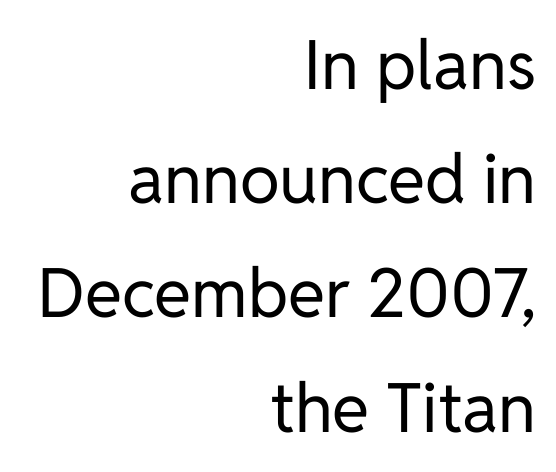
Q: Is the text bold? A: No.
Q: Is the text italic (slanted)? A: No, it is upright.
Q: Is the typeface a serif or a sans-serif typeface? A: Sans-serif.
Q: Is the text underlined? A: No.
Q: How is the paragraph aligned? A: Right-aligned.
Q: Is the spacing between letters normal or unusually wide? A: Normal.
Q: Is the spacing between lines tight, normal or loose? A: Normal.
Q: Width (condensed, normal, or wide)? A: Normal.
Q: Stroke contrast? A: Low.
Q: x-height? A: Medium.
Q: Monospaced? A: No.
